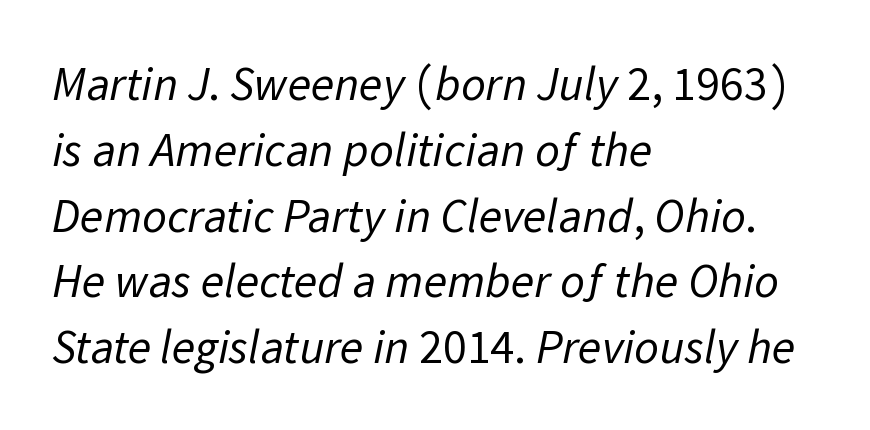
The image shows 48 px regular-weight sans-serif type; set left-aligned, normal line spacing (1.37x), normal letter spacing, not underlined; low stroke contrast and a medium x-height.
